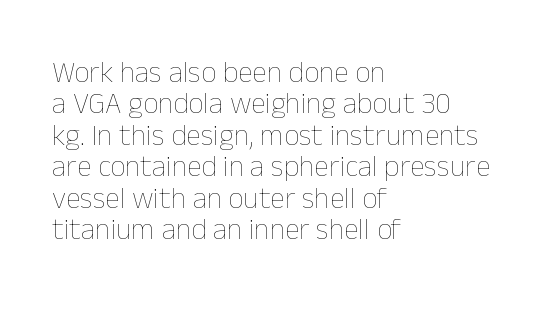
The image shows 30 px thin type, upright; set left-aligned, tight line spacing (1.05x), normal letter spacing, not underlined; low stroke contrast and a medium x-height.
